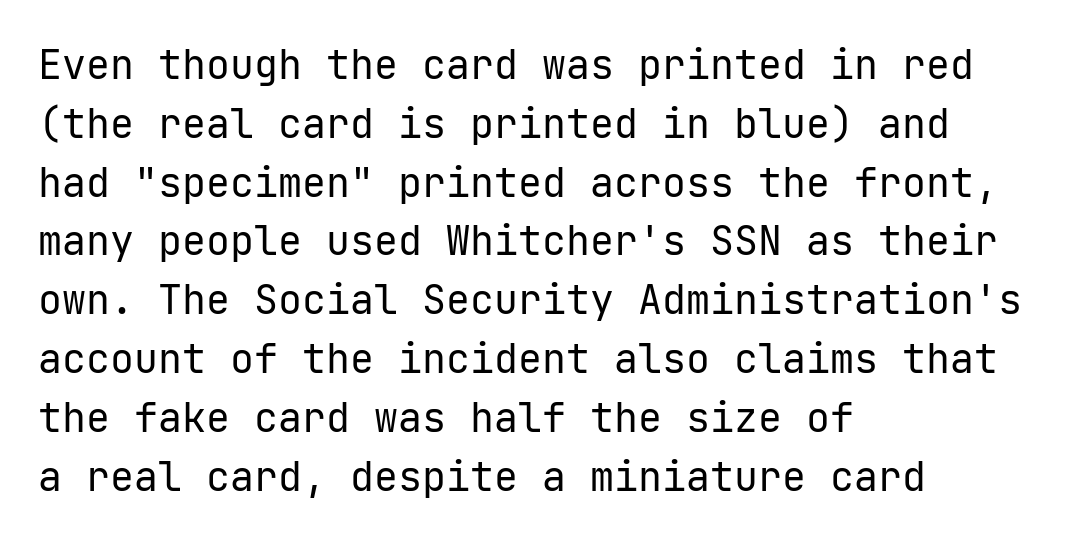
The image shows 40 px regular-weight sans-serif type, upright; set left-aligned, normal line spacing (1.47x), normal letter spacing, not underlined; low stroke contrast and a medium x-height.
